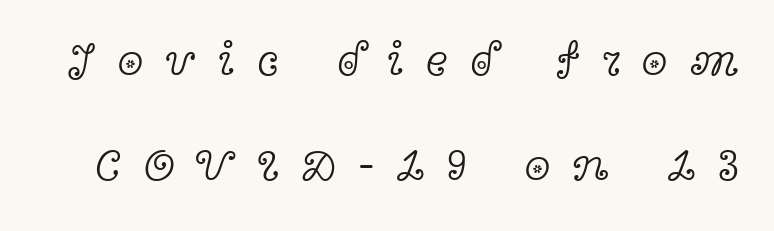
The image shows 47 px light, wide serif type; set loose line spacing (2.23x), unusually wide letter spacing (+0.47 em), not underlined; a medium x-height.
